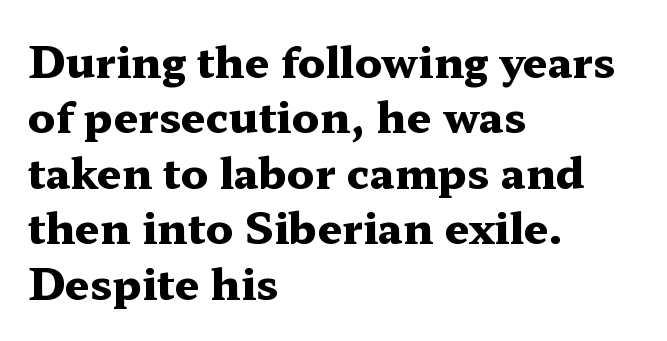
A roman cut, with each character standing at attention. Weight check: bold — yes, fully. Check the space under the baseline: it is left empty. Letter spacing: default. Is this a fixed-width face? No — the glyphs have proportional, varying widths.
